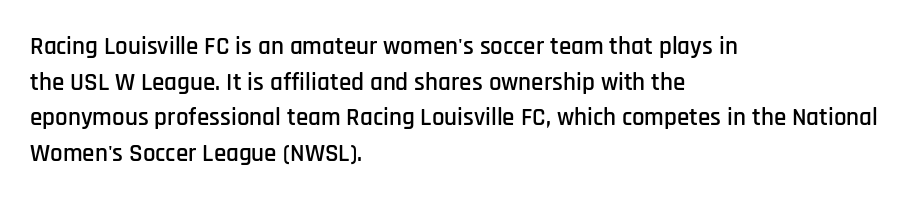
The image shows 25 px text type, upright; set left-aligned, normal line spacing (1.43x), normal letter spacing, not underlined.
